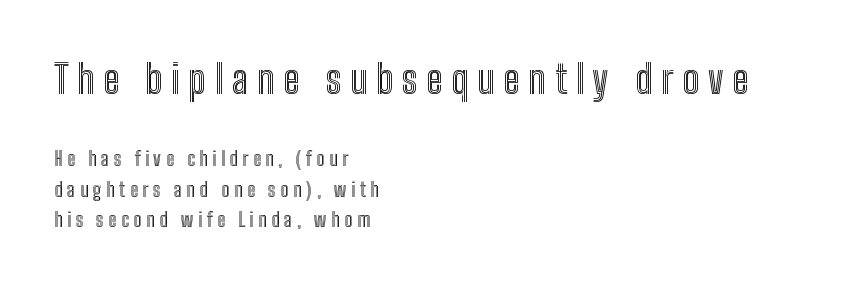
Proportional: the letters do not fall into vertical columns. In terms of letterspacing, this is a distinctly airy, spread setting. Vertically, the passage feels balanced, rows spaced as you'd expect. The text block is weighted toward the left margin, trailing off unevenly rightward. The letters stand upright; this is a roman face. The composition opens big and finishes small.
